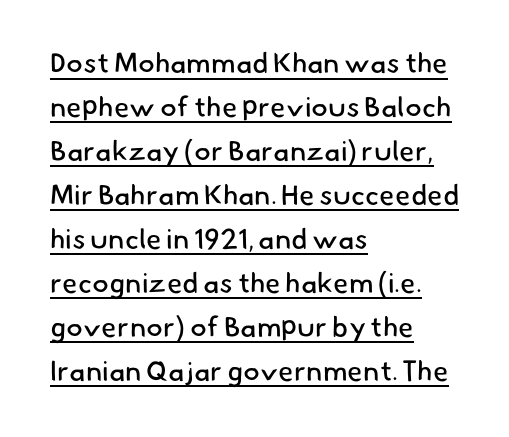
{"serif": "no", "bold": "no", "weight": "regular", "width": "normal", "stroke_contrast": "low", "x_height": "small", "monospaced": "no", "underline": "yes", "align": "left", "line_spacing": "normal", "line_spacing_ratio": 1.57, "letter_spacing": "normal", "letter_spacing_em": 0.0, "glyph_px": 28}
